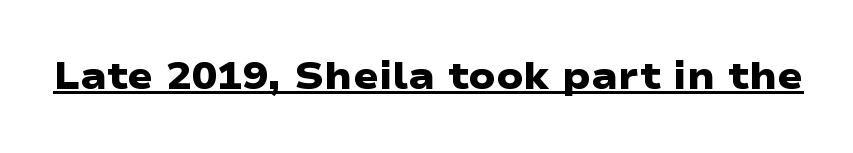
{"serif": "no", "bold": "yes", "weight": "heavy", "width": "wide", "stroke_contrast": "low", "x_height": "medium", "monospaced": "no", "underline": "yes", "letter_spacing": "normal", "letter_spacing_em": 0.0, "glyph_px": 38}
